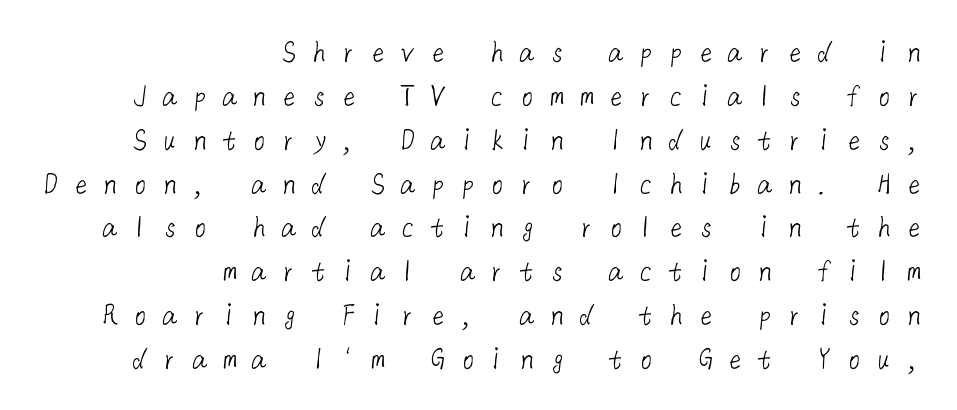
Each line ends at the same right margin while the left side varies. The letters look calm and open, with moderate or lighter stems. How would I describe the line gaps? Plain and ordinary. Each letter's strokes conclude bluntly, with no projecting serifs. The passage shown is not underscored anywhere.
